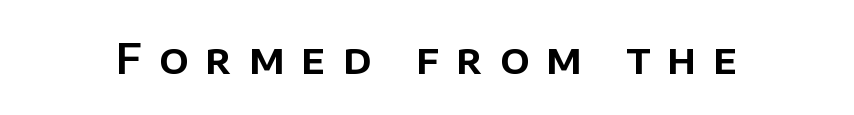
The image shows 41 px sans-serif type, upright; set unusually wide letter spacing (+0.41 em), not underlined; low stroke contrast and a large x-height.
